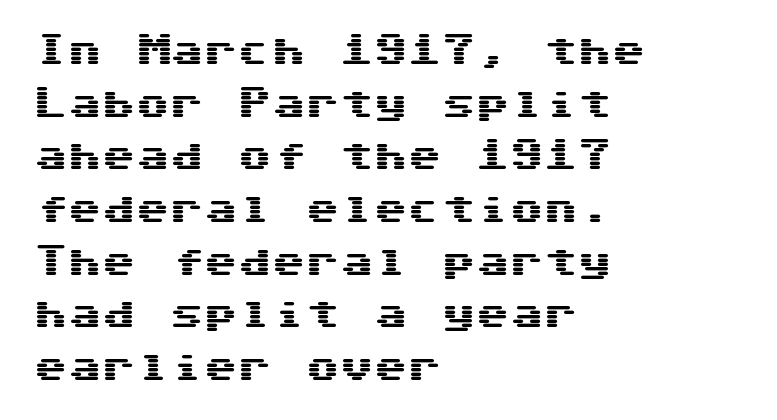
Does the type have serifs? No, each stem ends abruptly. Quick note: underline off. Is the letter spacing exaggerated? No — it looks like the ordinary default. The font's upright variant was chosen for this text. Each line starts at the same left margin while the right side varies. Leading: standard.
